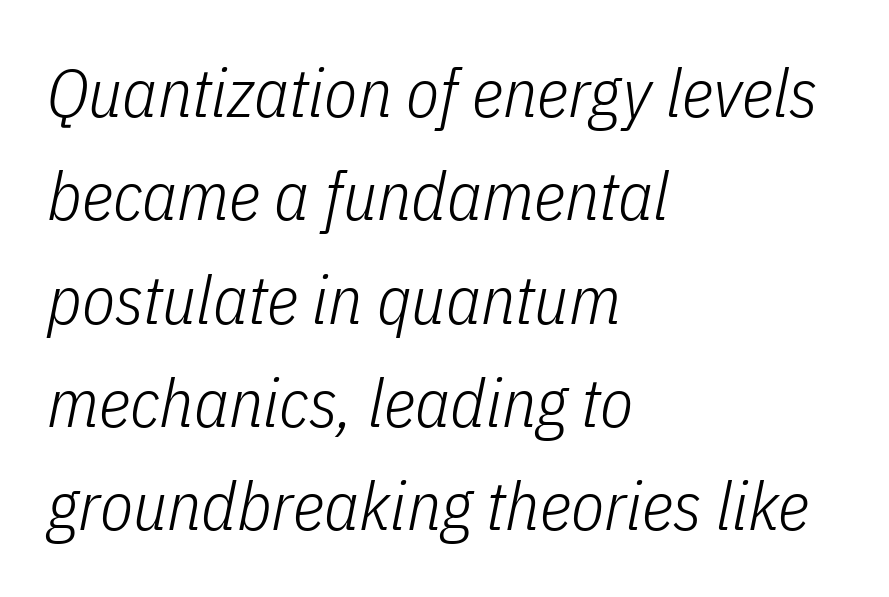
Q: Is the text bold? A: No.
Q: Is the text italic (slanted)? A: Yes, it leans right by about 11 degrees.
Q: Is the text underlined? A: No.
Q: How is the paragraph aligned? A: Left-aligned.
Q: Is the spacing between letters normal or unusually wide? A: Normal.
Q: Is the spacing between lines tight, normal or loose? A: Normal.
Q: Width (condensed, normal, or wide)? A: Condensed.
Q: Stroke contrast? A: Low.
Q: x-height? A: Medium.
Q: Monospaced? A: No.
